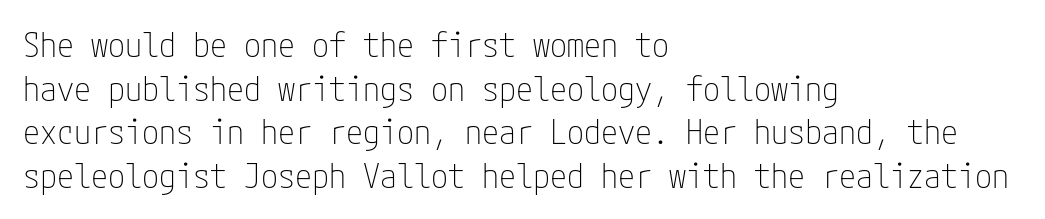
{"serif": "no", "italic": "no", "bold": "no", "weight": "thin", "width": "condensed", "stroke_contrast": "low", "x_height": "medium", "underline": "no", "align": "left", "line_spacing": "normal", "line_spacing_ratio": 1.28, "letter_spacing": "normal", "letter_spacing_em": 0.0, "glyph_px": 34}
